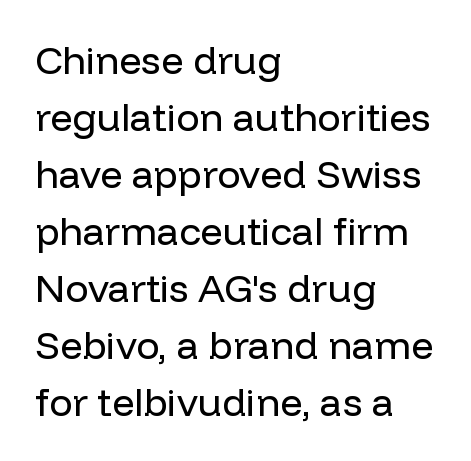
{"serif": "no", "italic": "no", "bold": "no", "weight": "regular", "width": "normal", "stroke_contrast": "low", "x_height": "medium", "monospaced": "no", "underline": "no", "align": "left", "line_spacing": "normal", "line_spacing_ratio": 1.46, "letter_spacing": "normal", "letter_spacing_em": 0.0, "glyph_px": 39}
